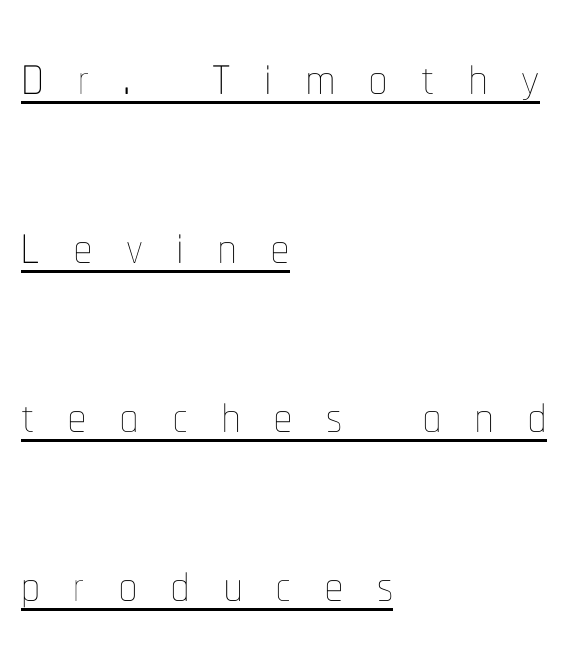
The glyphs are accompanied by a horizontal stroke just below them. The leading is generous, giving the passage an open texture. Every row of glyphs begins at an identical x-position on the left. Spacing verdict: proportional, widths tailored to each character.
